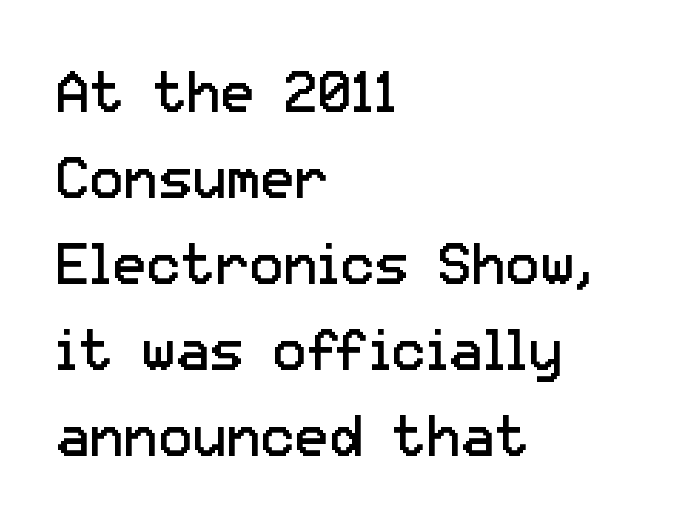
The image shows 57 px regular-weight sans-serif type, upright; set left-aligned, normal line spacing (1.51x), normal letter spacing, not underlined; low stroke contrast and a medium x-height.
